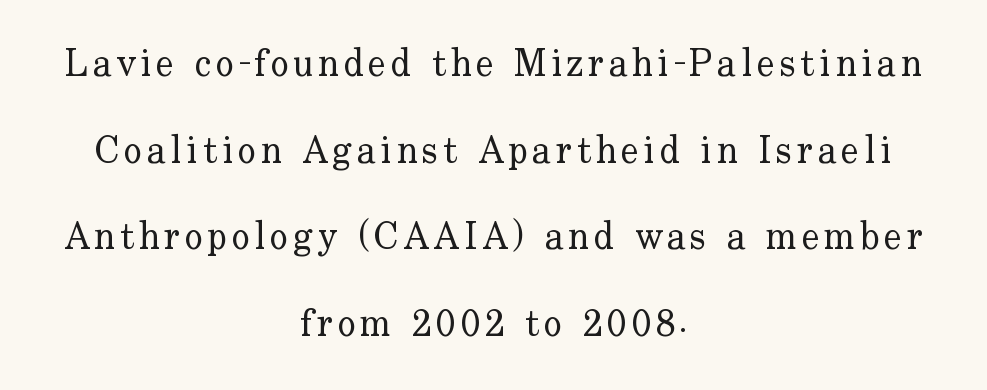
The type family on display is of the serif kind. Lines of text with bare space underneath. Posture: upright roman. Varying glyph widths throughout — classic text-font behaviour. The rendering uses a large line-height, opening up the rows.
